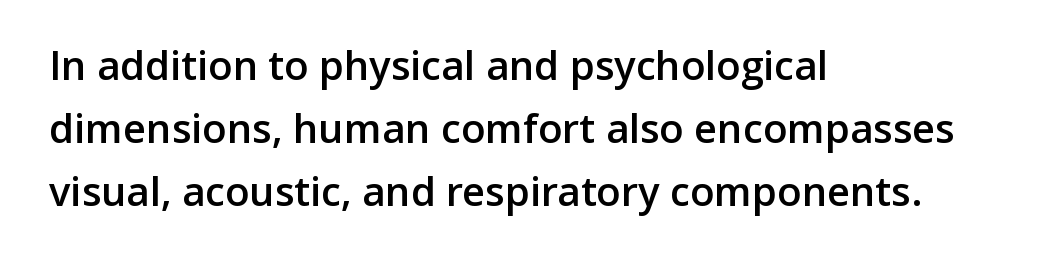
Q: Is the text bold? A: Semi-bold.
Q: Is the text italic (slanted)? A: No, it is upright.
Q: Is the typeface a serif or a sans-serif typeface? A: Sans-serif.
Q: Is the text underlined? A: No.
Q: How is the paragraph aligned? A: Left-aligned.
Q: Is the spacing between letters normal or unusually wide? A: Normal.
Q: Is the spacing between lines tight, normal or loose? A: Normal.
Q: Width (condensed, normal, or wide)? A: Normal.
Q: Stroke contrast? A: Low.
Q: x-height? A: Medium.
Q: Monospaced? A: No.
